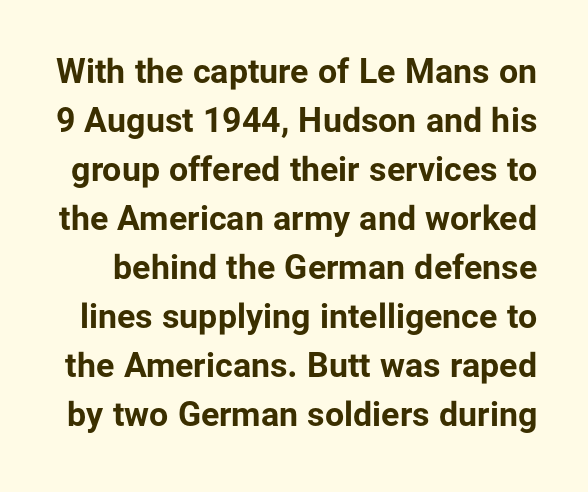
The image shows 34 px bold sans-serif type, upright; set normal line spacing (1.44x), normal letter spacing, not underlined; low stroke contrast and a medium x-height.
